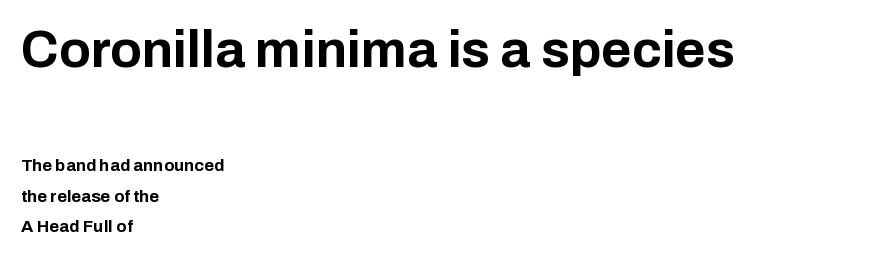
This layout puts the oversized block above and the modest block below. The letters stand upright; this is a roman face. The face used here is rendered with its standard letterfit. Grotesque or geometric, the face here clearly has no serifs. Layout note: lines flush left. The face used here is proportionally spaced, like ordinary book or web type.
